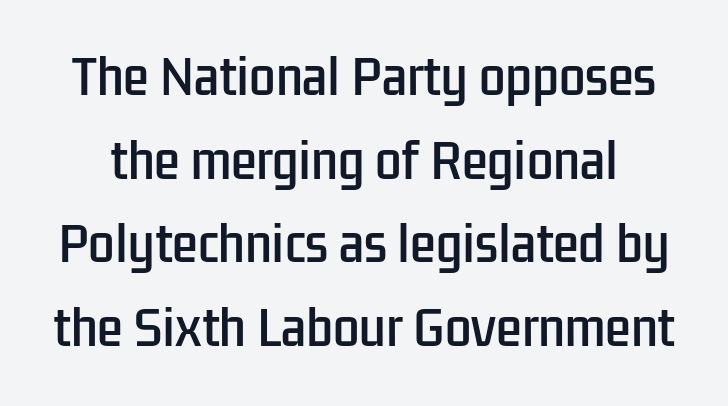
Varying glyph widths throughout — classic text-font behaviour. The letters stand straight up with perfectly vertical stems. This rendering employs a face without finishing strokes, i.e., a sans-serif. Only glyphs here, with clear space below each row. Caption: standard tracking, unaltered.
